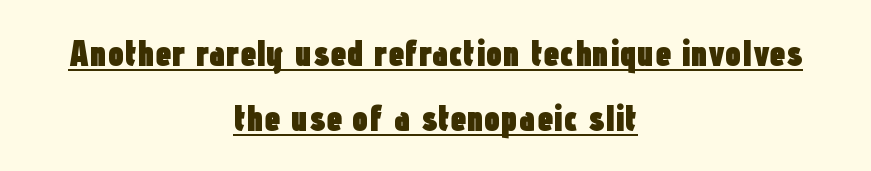
A centered setting, common on invitations and titles, is used for this passage. Posture: upright roman. Letterform terminals end flat and unadorned throughout the passage. The letterforms sit shoulder to shoulder at normal distance. Stroke thickness is high; the sample reads as a true bold. Is this a fixed-width face? No — the glyphs have proportional, varying widths.
